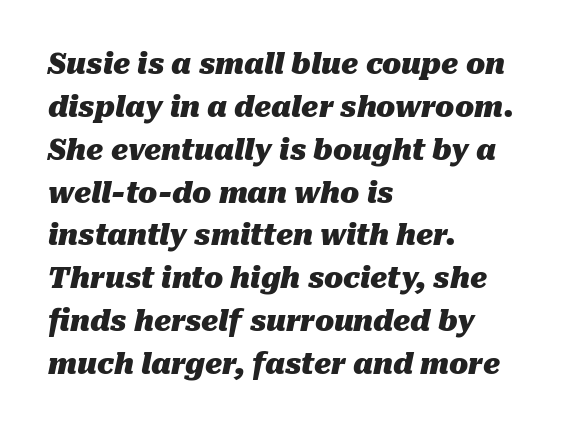
Weight: bold. These lines are rendered in a variable-pitch font. The letterforms sit shoulder to shoulder at normal distance. Compared with a centered layout, this one pins lines to the left instead. The whole block is typeset with a tilt.
